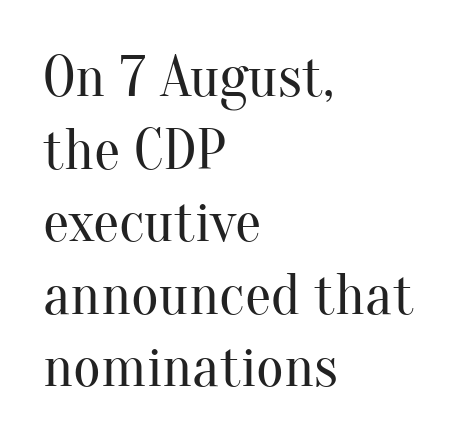
{"serif": "yes", "italic": "no", "bold": "no", "weight": "regular", "width": "normal", "stroke_contrast": "medium", "x_height": "small", "monospaced": "no", "underline": "no", "align": "left", "line_spacing_ratio": 1.23, "letter_spacing": "normal", "letter_spacing_em": 0.0, "glyph_px": 59}
